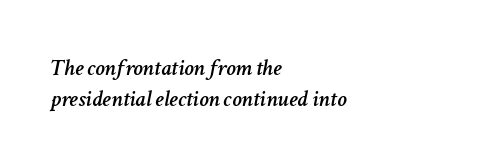
The image shows 24 px text type, italic (leaning right); set left-aligned, normal line spacing (1.28x), normal letter spacing, not underlined.
